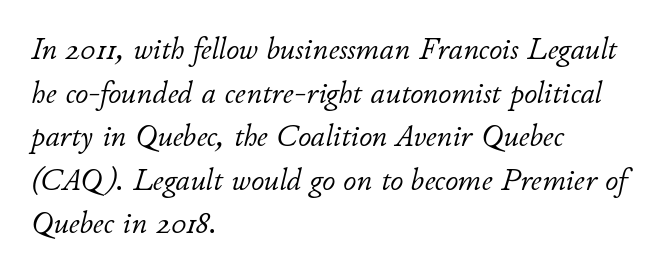
How would I describe the line gaps? Plain and ordinary. The tracking reads as untouched default to a designer's eye. This sample is left-justified, so line endings fall wherever the words run out. If you drew a line through each stem, it would be angled.
